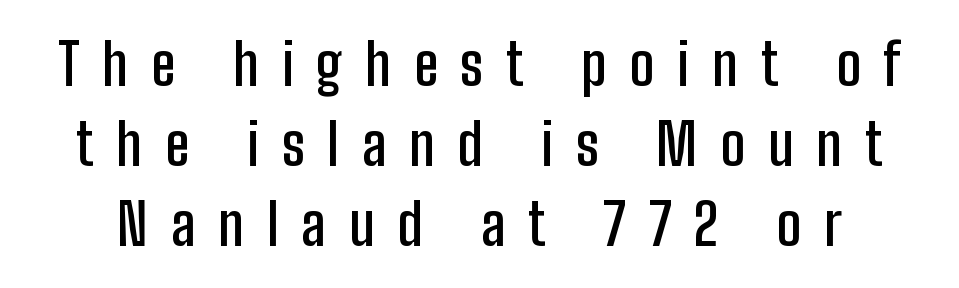
Q: Is the text bold? A: Semi-bold.
Q: Is the text italic (slanted)? A: No, it is upright.
Q: Is the typeface a serif or a sans-serif typeface? A: Sans-serif.
Q: Is the text underlined? A: No.
Q: Is the spacing between letters normal or unusually wide? A: Unusually wide.
Q: Is the spacing between lines tight, normal or loose? A: Normal.
Q: Width (condensed, normal, or wide)? A: Condensed.
Q: Stroke contrast? A: Low.
Q: x-height? A: Medium.
Q: Monospaced? A: No.
